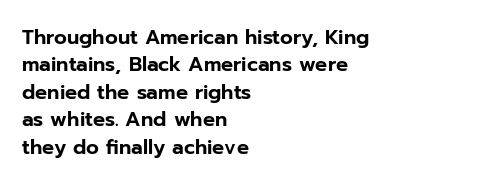
The specimen omits any rule beneath the text block's lines. The face used here is rendered with its standard letterfit. Posture: straight, roman, zero tilt. A student would call this left alignment; a typographer would say flush left, rag right. If you measured baseline to baseline, you'd find a middling distance.
